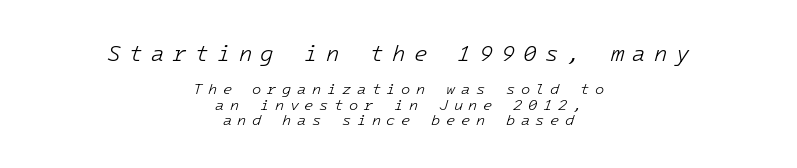
This rendering uses center alignment, leaving both contours irregular but symmetric. The weight tops out at a normal text grade. Note: larger setting up top, smaller setting below. Baseline-to-baseline distance is barely more than the letter height. Inter-character spacing is expanded well beyond the font's built-in metrics. Quick note: italic.
